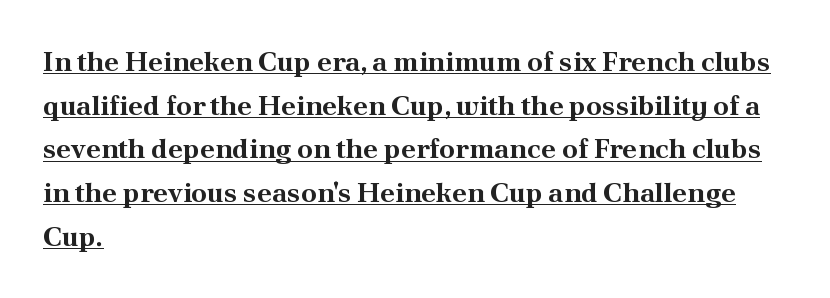
Q: Is the text bold? A: Yes.
Q: Is the text italic (slanted)? A: No, it is upright.
Q: Is the typeface a serif or a sans-serif typeface? A: Serif.
Q: Is the text underlined? A: Yes.
Q: How is the paragraph aligned? A: Left-aligned.
Q: Is the spacing between letters normal or unusually wide? A: Normal.
Q: Is the spacing between lines tight, normal or loose? A: Normal.
Q: Width (condensed, normal, or wide)? A: Normal.
Q: Stroke contrast? A: Medium.
Q: x-height? A: Small.
Q: Monospaced? A: No.
